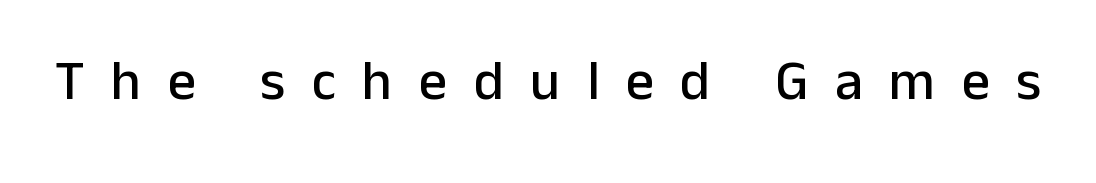
{"serif": "no", "italic": "no", "width": "normal", "stroke_contrast": "low", "x_height": "medium", "monospaced": "no", "underline": "no", "letter_spacing": "wide", "letter_spacing_em": 0.47, "glyph_px": 56}
